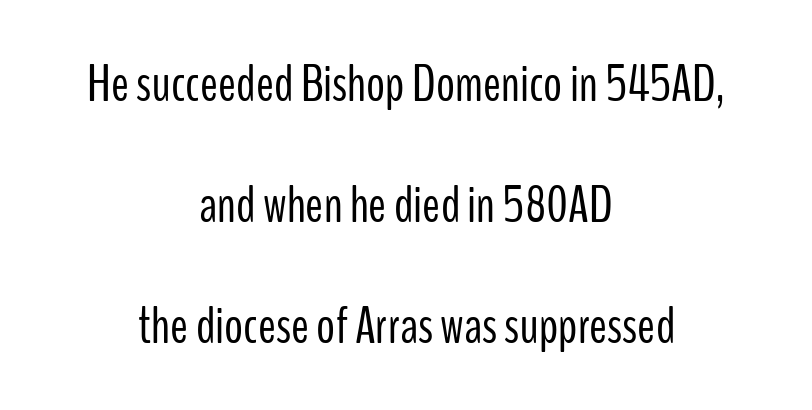
Q: Is the text bold? A: No.
Q: Is the text italic (slanted)? A: No, it is upright.
Q: Is the typeface a serif or a sans-serif typeface? A: Sans-serif.
Q: Is the text underlined? A: No.
Q: How is the paragraph aligned? A: Centered.
Q: Is the spacing between letters normal or unusually wide? A: Normal.
Q: Is the spacing between lines tight, normal or loose? A: Loose.
Q: Width (condensed, normal, or wide)? A: Condensed.
Q: Stroke contrast? A: Low.
Q: x-height? A: Medium.
Q: Monospaced? A: No.
